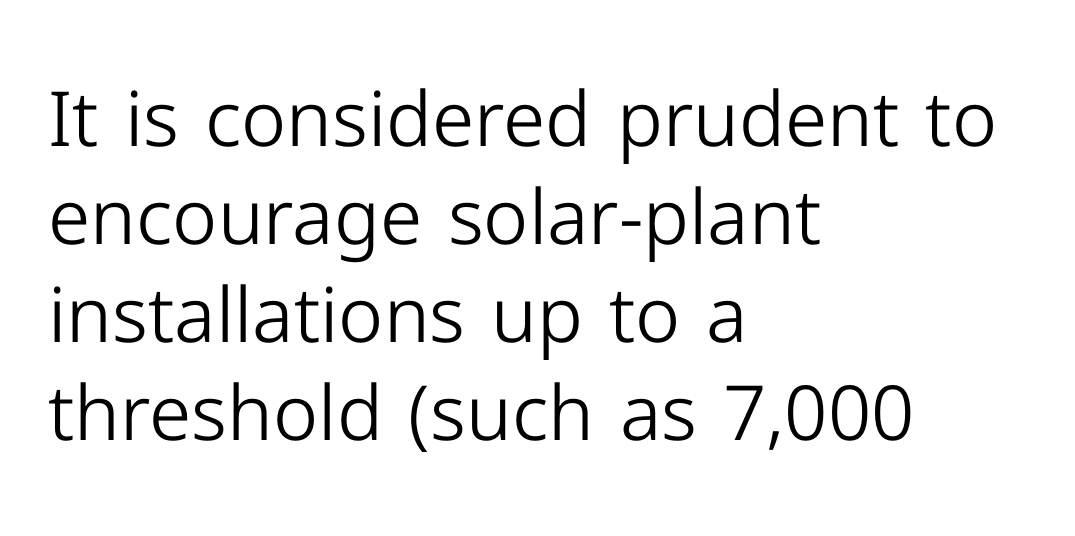
The image shows 76 px light sans-serif type, upright; set left-aligned, normal line spacing (1.29x), normal letter spacing, not underlined; low stroke contrast and a medium x-height.
